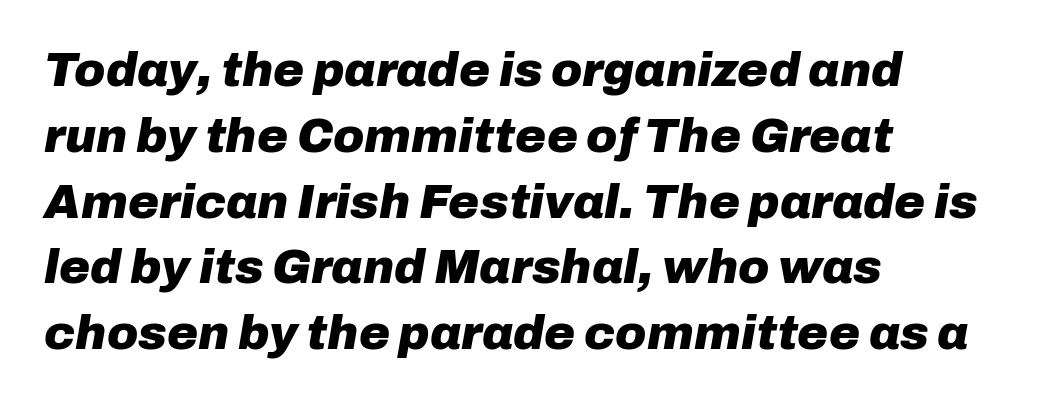
Q: Is the text bold? A: Yes.
Q: Is the text italic (slanted)? A: Yes, it leans right by about 10 degrees.
Q: Is the text underlined? A: No.
Q: How is the paragraph aligned? A: Left-aligned.
Q: Is the spacing between letters normal or unusually wide? A: Normal.
Q: Is the spacing between lines tight, normal or loose? A: Normal.
Q: Width (condensed, normal, or wide)? A: Normal.
Q: Stroke contrast? A: Low.
Q: x-height? A: Medium.
Q: Monospaced? A: No.
